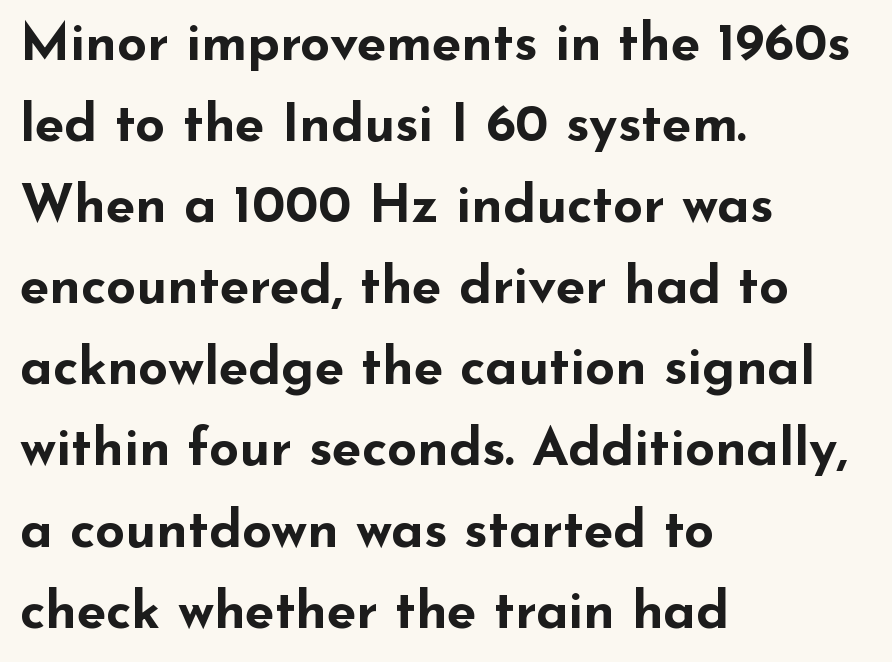
The image shows 53 px bold, wide sans-serif type, upright; set left-aligned, normal line spacing (1.53x), normal letter spacing, not underlined; low stroke contrast and a small x-height.
